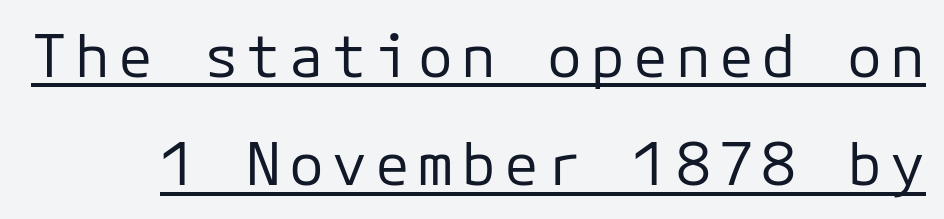
Q: Is the text bold? A: No.
Q: Is the text italic (slanted)? A: No, it is upright.
Q: Is the typeface a serif or a sans-serif typeface? A: Sans-serif.
Q: Is the text underlined? A: Yes.
Q: Width (condensed, normal, or wide)? A: Normal.
Q: Stroke contrast? A: Low.
Q: x-height? A: Medium.
Q: Monospaced? A: Yes.
